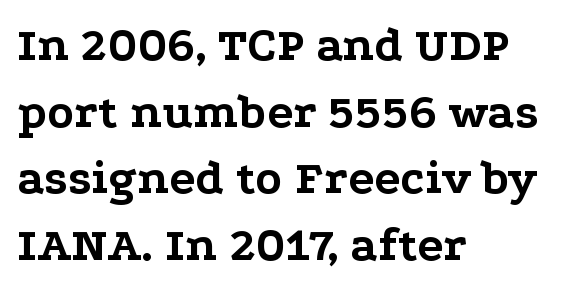
The image shows 49 px bold, wide serif type, upright; set left-aligned, normal line spacing (1.36x), normal letter spacing, not underlined; low stroke contrast and a medium x-height.
